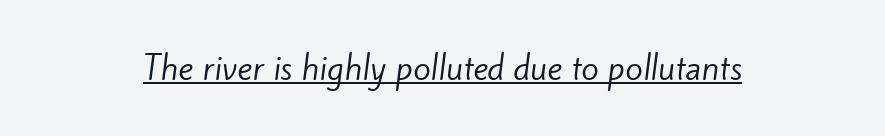
The image shows 32 px regular-weight sans-serif type; set normal letter spacing, underlined; low stroke contrast and a small x-height.
